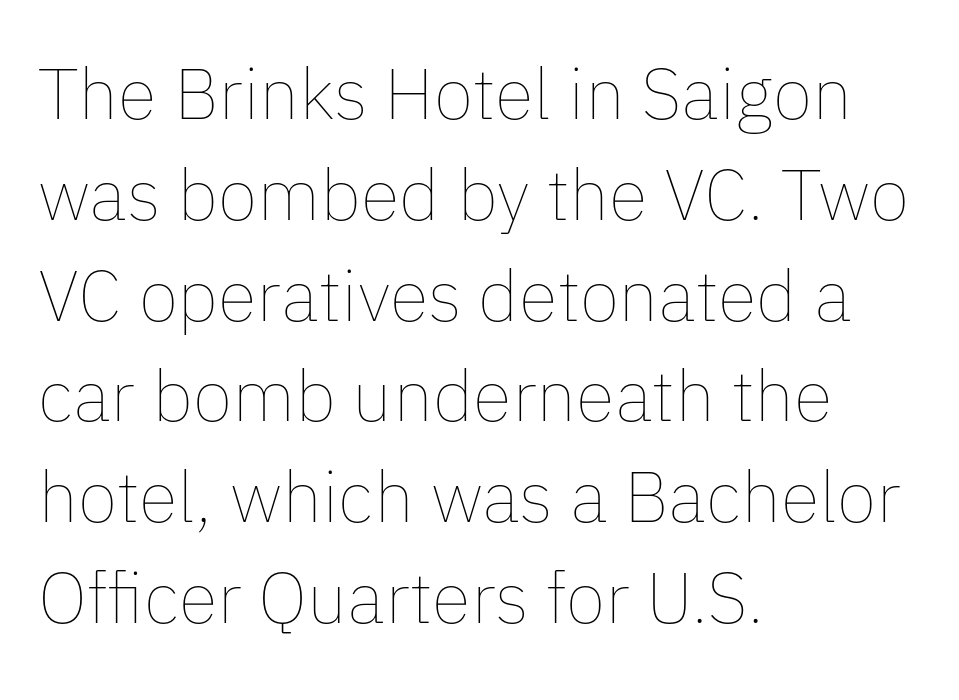
Q: Is the text bold? A: No.
Q: Is the text italic (slanted)? A: No, it is upright.
Q: Is the text underlined? A: No.
Q: How is the paragraph aligned? A: Left-aligned.
Q: Is the spacing between letters normal or unusually wide? A: Normal.
Q: Is the spacing between lines tight, normal or loose? A: Normal.
Q: Width (condensed, normal, or wide)? A: Normal.
Q: Stroke contrast? A: Low.
Q: x-height? A: Medium.
Q: Monospaced? A: No.
